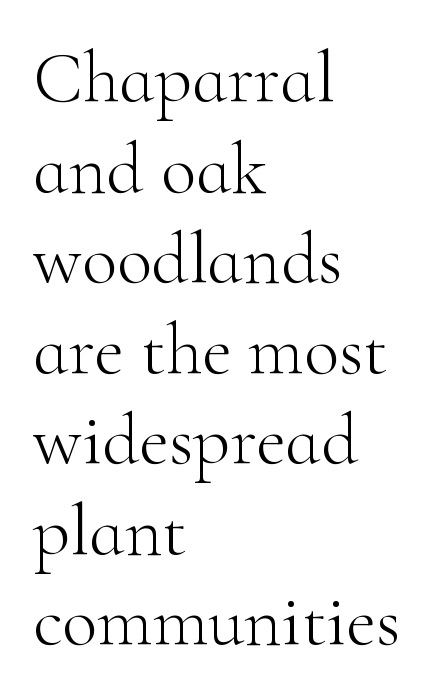
Q: Is the text bold? A: No.
Q: Is the text italic (slanted)? A: No, it is upright.
Q: Is the typeface a serif or a sans-serif typeface? A: Serif.
Q: Is the text underlined? A: No.
Q: How is the paragraph aligned? A: Left-aligned.
Q: Is the spacing between letters normal or unusually wide? A: Normal.
Q: Width (condensed, normal, or wide)? A: Normal.
Q: Stroke contrast? A: High.
Q: x-height? A: Small.
Q: Monospaced? A: No.
